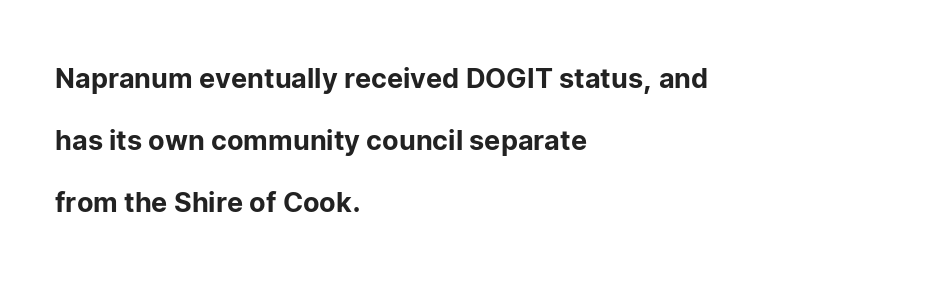
Where is the straight margin? On the left. The lines are spread far apart with generous leading. Glance below the letters and you will spot only blank space. Glyph-to-glyph distance matches everyday printed text. You can tell it's not italic because the verticals are truly vertical.
